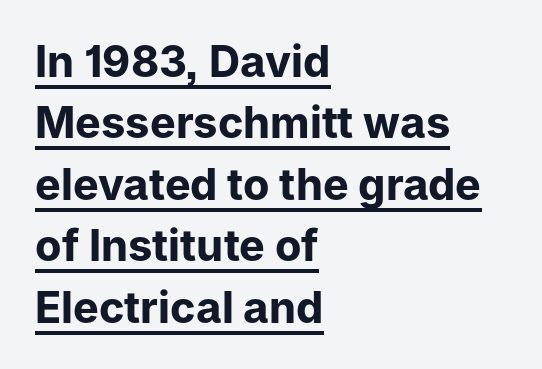
Q: Is the text bold? A: Yes.
Q: Is the text italic (slanted)? A: No, it is upright.
Q: Is the typeface a serif or a sans-serif typeface? A: Sans-serif.
Q: Is the text underlined? A: Yes.
Q: How is the paragraph aligned? A: Left-aligned.
Q: Is the spacing between letters normal or unusually wide? A: Normal.
Q: Is the spacing between lines tight, normal or loose? A: Normal.
Q: Width (condensed, normal, or wide)? A: Normal.
Q: Stroke contrast? A: Low.
Q: x-height? A: Medium.
Q: Monospaced? A: No.
